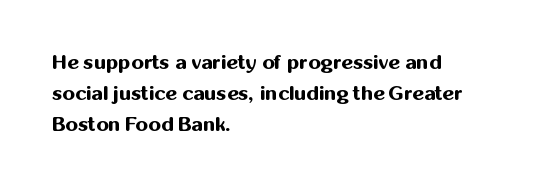
Q: Is the text bold? A: Yes.
Q: Is the text italic (slanted)? A: No, it is upright.
Q: Is the text underlined? A: No.
Q: How is the paragraph aligned? A: Left-aligned.
Q: Is the spacing between letters normal or unusually wide? A: Normal.
Q: Is the spacing between lines tight, normal or loose? A: Normal.
